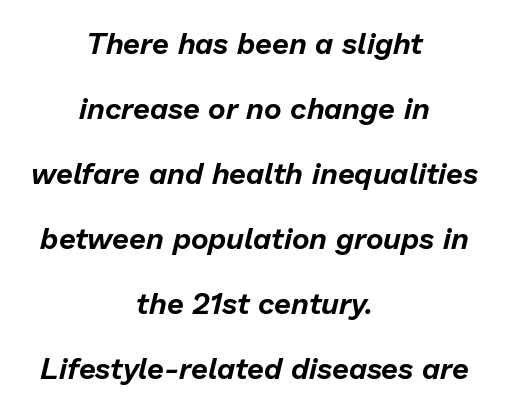
{"italic": "yes", "lean": "right", "slant_degrees": 13, "width": "normal", "stroke_contrast": "low", "x_height": "medium", "monospaced": "no", "underline": "no", "align": "center", "line_spacing": "loose", "line_spacing_ratio": 2.17, "letter_spacing": "normal", "letter_spacing_em": 0.0, "glyph_px": 30}
